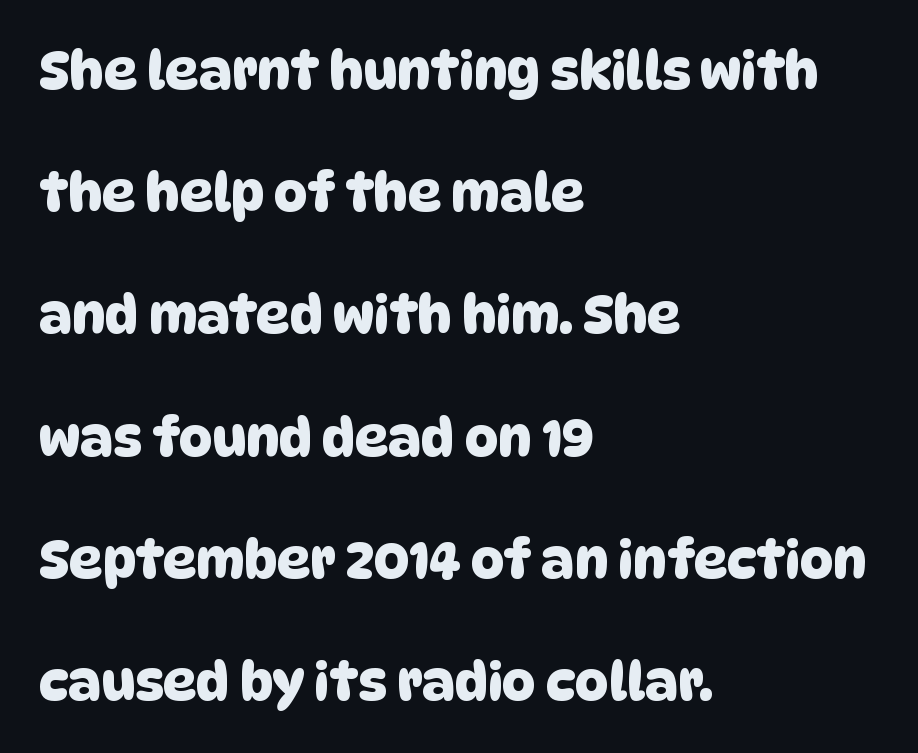
Q: Is the typeface a serif or a sans-serif typeface? A: Sans-serif.
Q: Is the text underlined? A: No.
Q: How is the paragraph aligned? A: Left-aligned.
Q: Is the spacing between letters normal or unusually wide? A: Normal.
Q: Is the spacing between lines tight, normal or loose? A: Loose.
Q: Width (condensed, normal, or wide)? A: Normal.
Q: Stroke contrast? A: Low.
Q: x-height? A: Large.
Q: Monospaced? A: No.
